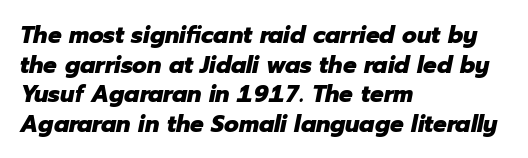
Is the type slanted? Yes — the strokes lean at a clear angle. Has an underline been added? It has not. What weight is shown? A full bold with thick strokes. Characters follow at the spacing the type designer built in.
